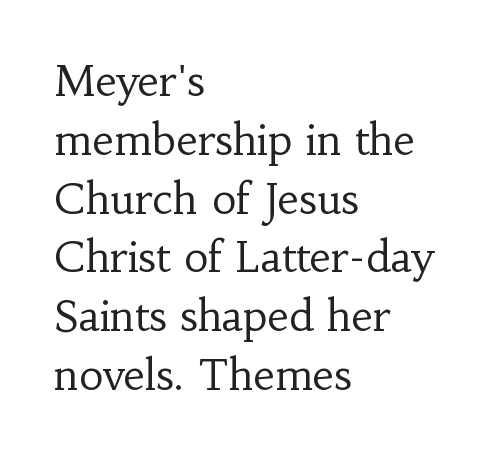
The characters are drawn with everyday or finer stroke widths. A typesetter would label this face a serif. Line starts are locked; line ends wander. Upright lettering throughout.
